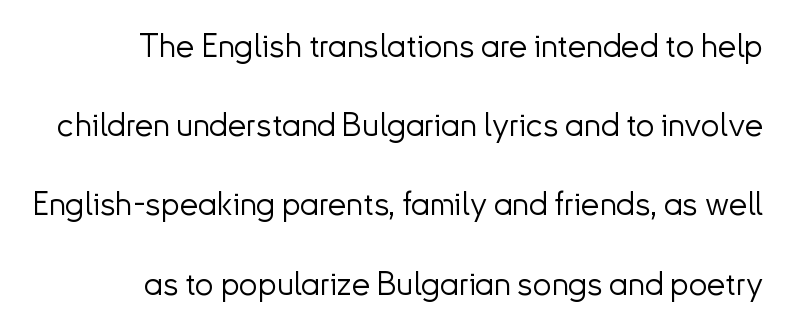
Does extra space separate the letters? No, they use regular spacing. Think of a printed novel: that variable character pitch is what you see here. Classification — sans serif. This is the regular roman posture of the typeface. Airy leading.
